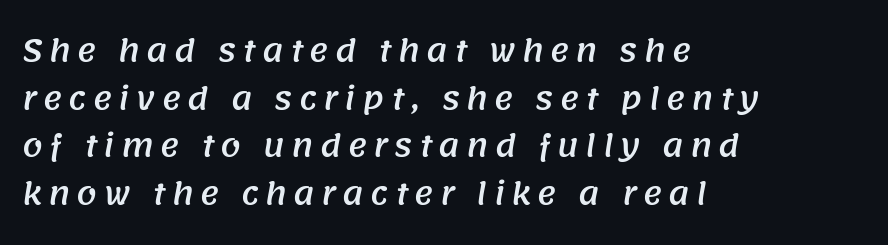
{"serif": "no", "width": "normal", "stroke_contrast": "medium", "x_height": "large", "monospaced": "no", "underline": "no", "align": "left", "line_spacing": "normal", "line_spacing_ratio": 1.64, "letter_spacing": "wide", "letter_spacing_em": 0.22, "glyph_px": 29}
